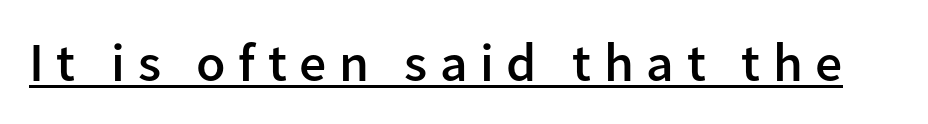
Q: Is the text bold? A: Semi-bold.
Q: Is the text italic (slanted)? A: No, it is upright.
Q: Is the typeface a serif or a sans-serif typeface? A: Sans-serif.
Q: Is the text underlined? A: Yes.
Q: Is the spacing between letters normal or unusually wide? A: Unusually wide.
Q: Width (condensed, normal, or wide)? A: Normal.
Q: Stroke contrast? A: Low.
Q: x-height? A: Medium.
Q: Monospaced? A: No.
